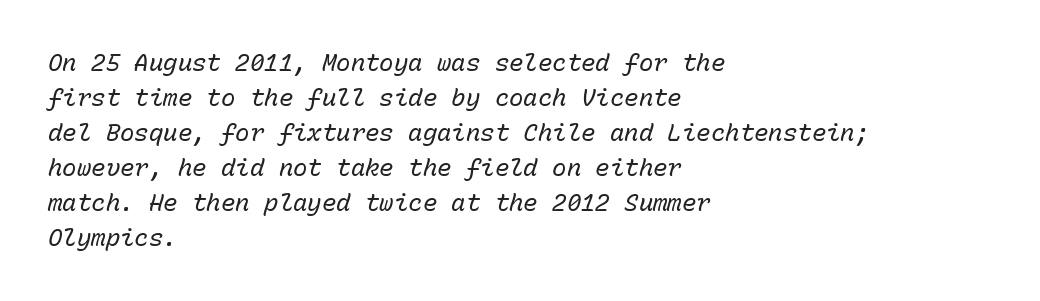
{"italic": "yes", "lean": "right", "slant_degrees": 15, "bold": "no", "underline": "no", "align": "left", "line_spacing": "normal", "line_spacing_ratio": 1.46, "letter_spacing": "normal", "letter_spacing_em": 0.0, "glyph_px": 24}
